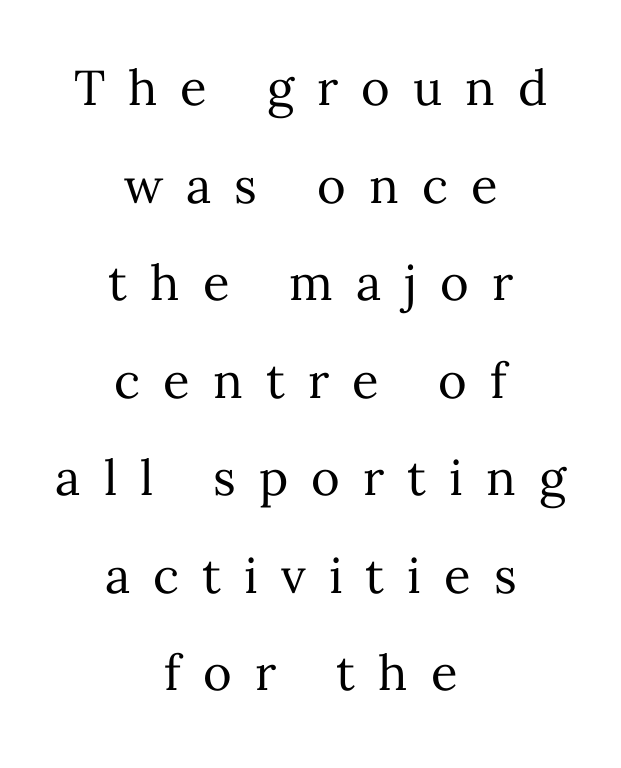
{"italic": "no", "bold": "no", "weight": "regular", "width": "normal", "stroke_contrast": "medium", "x_height": "medium", "monospaced": "no", "underline": "no", "align": "center", "line_spacing": "loose", "line_spacing_ratio": 1.99, "letter_spacing": "wide", "letter_spacing_em": 0.47, "glyph_px": 49}
